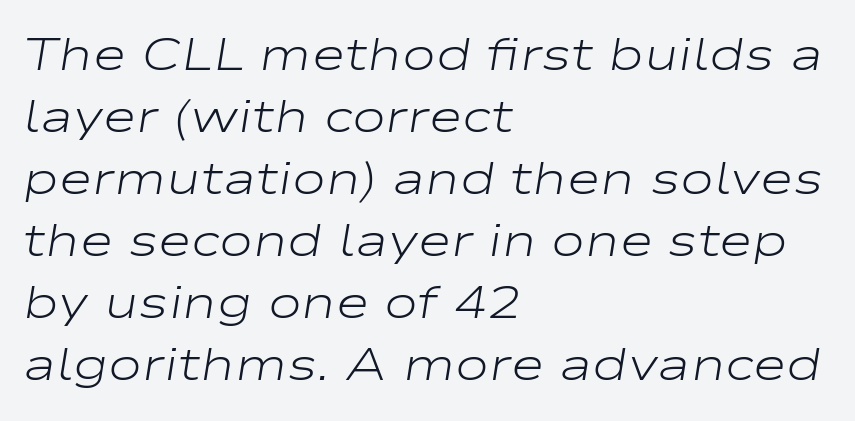
Q: Is the text bold? A: No.
Q: Is the text italic (slanted)? A: Yes, it leans right by about 9 degrees.
Q: Is the text underlined? A: No.
Q: How is the paragraph aligned? A: Left-aligned.
Q: Is the spacing between letters normal or unusually wide? A: Normal.
Q: Is the spacing between lines tight, normal or loose? A: Normal.
Q: Width (condensed, normal, or wide)? A: Wide.
Q: Stroke contrast? A: Low.
Q: x-height? A: Medium.
Q: Monospaced? A: No.
